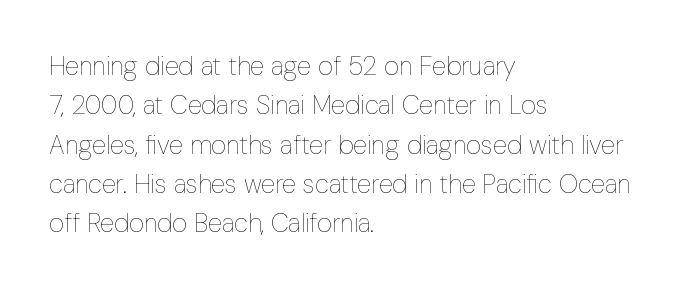
A typesetter would mark this as roman, not italic. Does the leading feel generous? No, just average. The typesetter chose a ragged-right arrangement here. The gaps between neighbouring characters are ordinary and unremarkable. Is this a heavy cut? Hardly; it is regular or lighter. The space directly below the letters is spotless.
